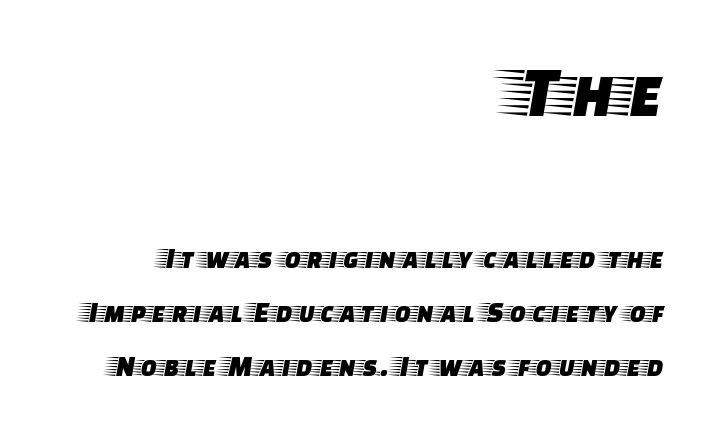
The image shows 74 px wide serif type; set right-aligned, line spacing 1.8x, normal letter spacing, not underlined; the first (top) block is 2.47x larger; low stroke contrast and a large x-height.
